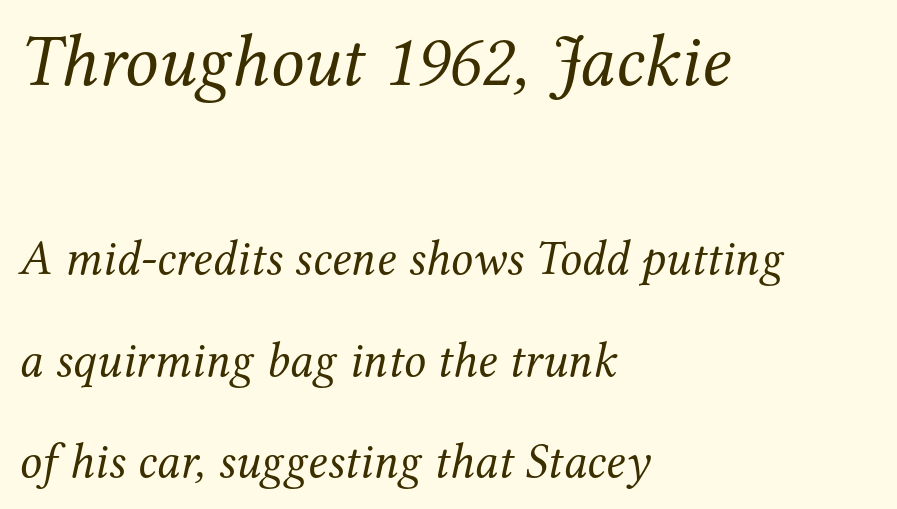
All the whitespace from short lines collects on the right. Students, note that the glyphs here touch the page at normal intervals. Only glyphs here, with clear space below each row. Successive baselines arrive slowly, with a big drop between each.
